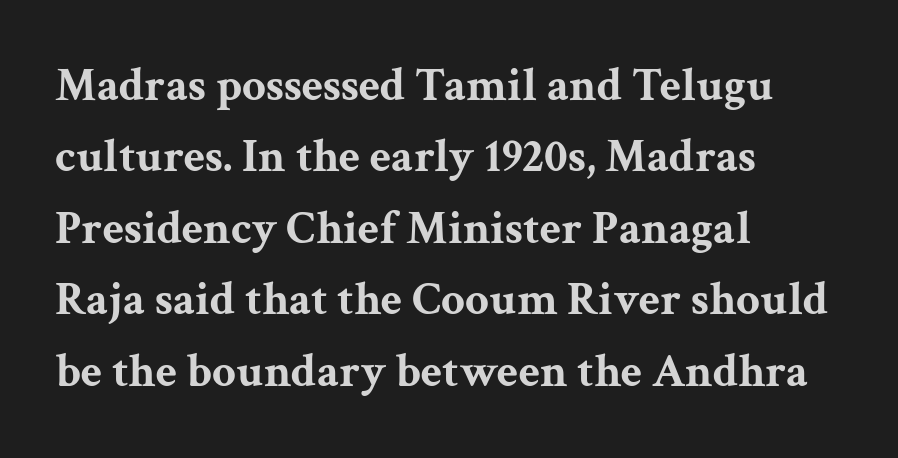
Q: Is the text bold? A: Yes.
Q: Is the text italic (slanted)? A: No, it is upright.
Q: Is the typeface a serif or a sans-serif typeface? A: Serif.
Q: Is the text underlined? A: No.
Q: How is the paragraph aligned? A: Left-aligned.
Q: Is the spacing between letters normal or unusually wide? A: Normal.
Q: Is the spacing between lines tight, normal or loose? A: Normal.
Q: Width (condensed, normal, or wide)? A: Wide.
Q: Stroke contrast? A: Medium.
Q: x-height? A: Medium.
Q: Monospaced? A: No.
